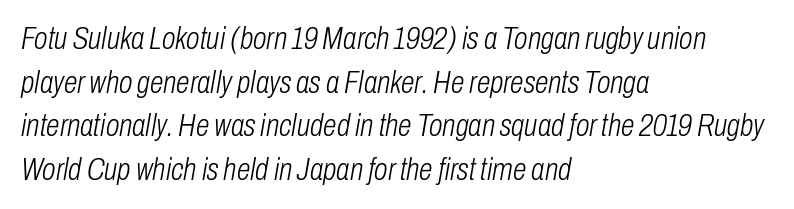
Q: Is the text bold? A: No.
Q: Is the text italic (slanted)? A: Yes, it leans right by about 10 degrees.
Q: Is the text underlined? A: No.
Q: How is the paragraph aligned? A: Left-aligned.
Q: Is the spacing between letters normal or unusually wide? A: Normal.
Q: Is the spacing between lines tight, normal or loose? A: Normal.
Q: Width (condensed, normal, or wide)? A: Condensed.
Q: Stroke contrast? A: Low.
Q: x-height? A: Medium.
Q: Monospaced? A: No.
